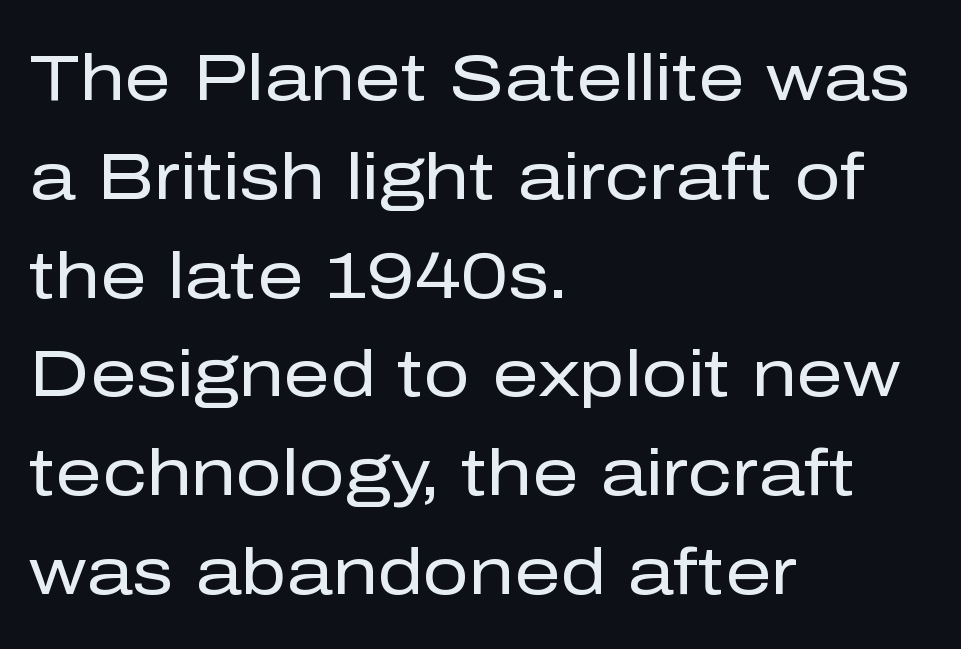
The image shows 65 px regular-weight sans-serif type, upright; set left-aligned, normal line spacing (1.52x), normal letter spacing, not underlined; low stroke contrast and a medium x-height.
